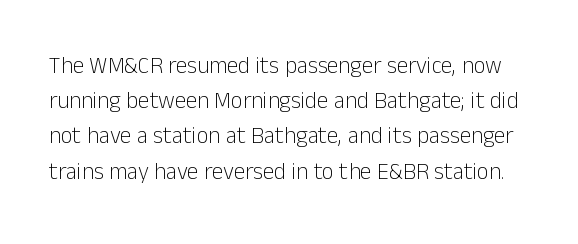
In terms of posture, this sample is upright. The font is comparable to plain body text, perhaps lighter. The designer left line spacing at the default. Letters rest on an invisible, unmarked baseline. In terms of letterspacing, this is plain default setting.
